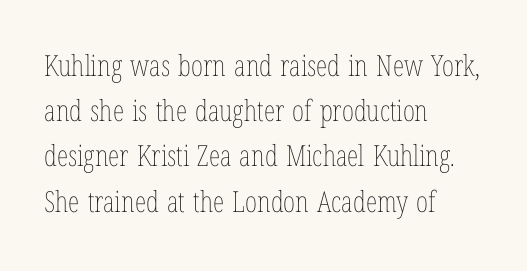
Q: Is the text bold? A: No.
Q: Is the text italic (slanted)? A: No, it is upright.
Q: Is the text underlined? A: No.
Q: How is the paragraph aligned? A: Left-aligned.
Q: Is the spacing between letters normal or unusually wide? A: Normal.
Q: Is the spacing between lines tight, normal or loose? A: Normal.
Q: Width (condensed, normal, or wide)? A: Condensed.
Q: Stroke contrast? A: Low.
Q: x-height? A: Medium.
Q: Monospaced? A: No.
